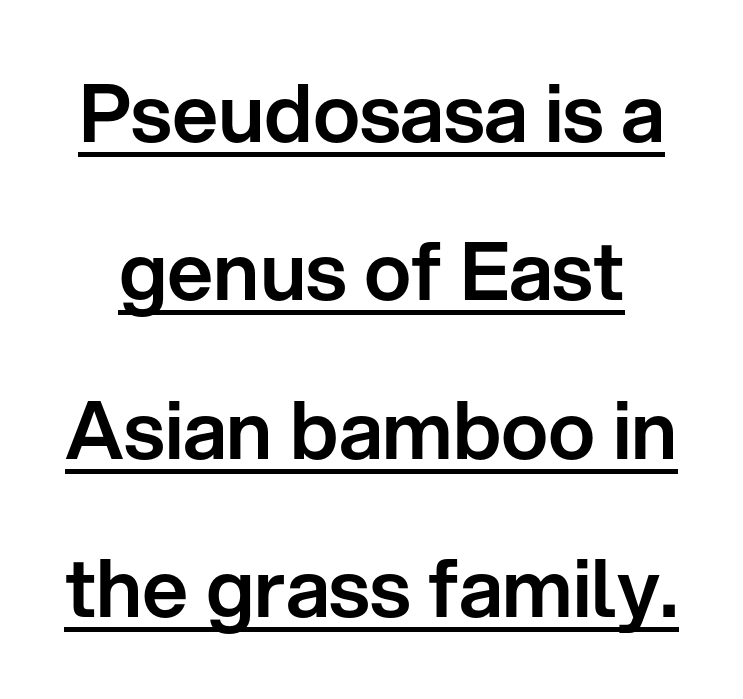
Line spacing here is loose. The rendering uses the underline text-decoration. Does the lettering tilt? It doesn't — this is upright. The face used here is proportionally spaced, like ordinary book or web type. Nope, no serifs anywhere on these letters.
